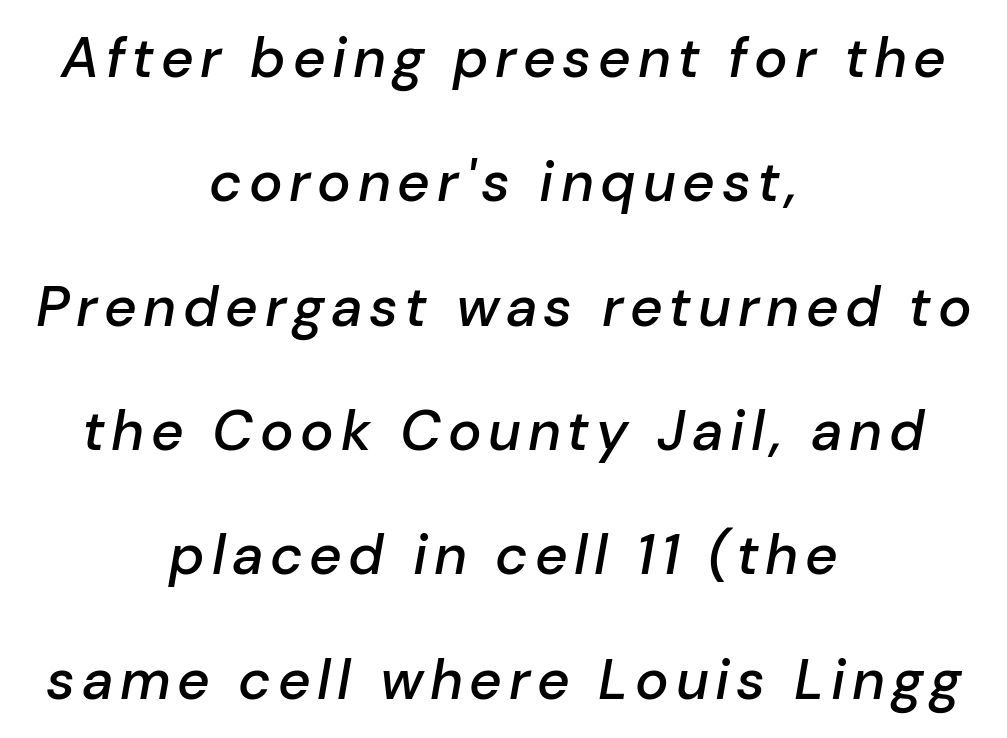
The image shows 56 px semibold type, italic (leaning right); set centered, loose line spacing (2.22x), not underlined; low stroke contrast and a medium x-height.
